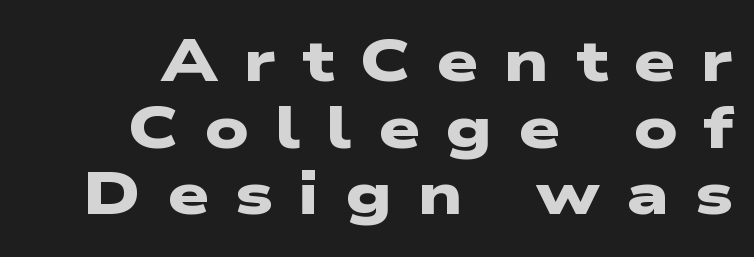
Q: Is the text bold? A: Yes.
Q: Is the typeface a serif or a sans-serif typeface? A: Sans-serif.
Q: Is the text underlined? A: No.
Q: Is the spacing between letters normal or unusually wide? A: Unusually wide.
Q: Is the spacing between lines tight, normal or loose? A: Tight.
Q: Width (condensed, normal, or wide)? A: Wide.
Q: Stroke contrast? A: Low.
Q: x-height? A: Medium.
Q: Monospaced? A: No.
